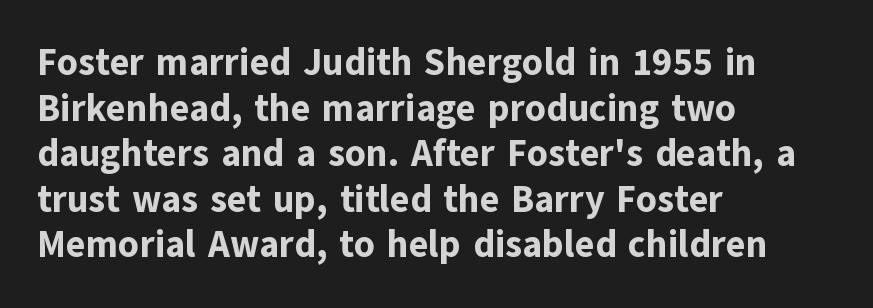
{"serif": "no", "italic": "no", "bold": "yes", "weight": "bold", "width": "normal", "stroke_contrast": "low", "x_height": "medium", "monospaced": "no", "underline": "no", "align": "left", "line_spacing_ratio": 1.23, "letter_spacing": "normal", "letter_spacing_em": 0.0, "glyph_px": 37}
